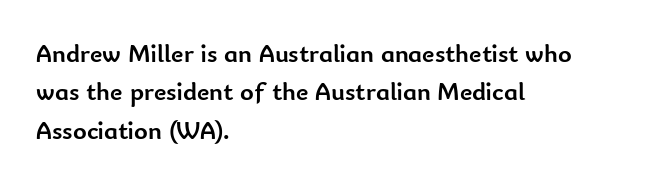
The image shows 26 px bold type, upright; set left-aligned, normal line spacing (1.48x), normal letter spacing, not underlined.
